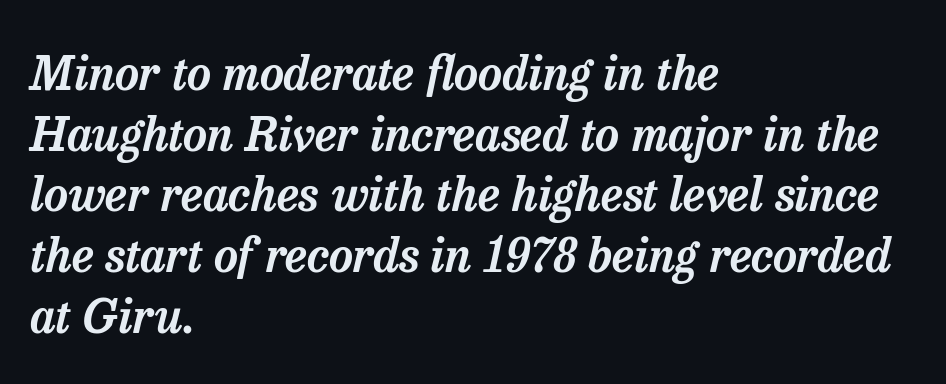
Short note: letters normally spaced. A classic flush-left, rag-right setting is used for this passage. Every character sits at an angle, as italics do. Do the characters align in a grid? No, the font is proportional. The font family rendered here belongs to the serif group.
